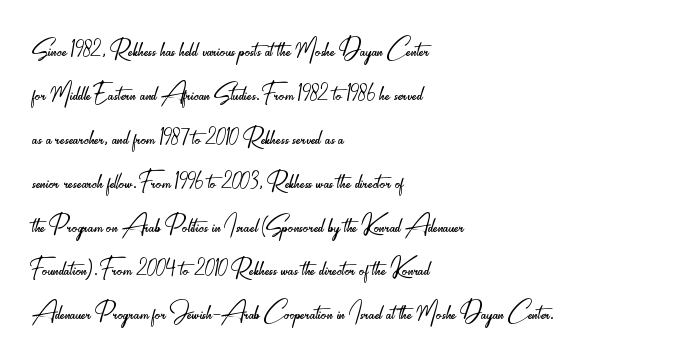
The compositor pushed each line to the left boundary. Are there feet on the stems? There aren't — it's a sans. Do the characters align in a grid? No, the font is proportional. Underline: absent.
